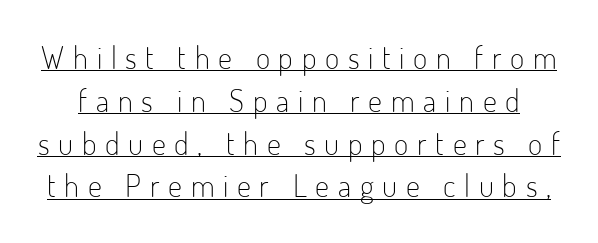
{"serif": "no", "italic": "no", "bold": "no", "weight": "light", "width": "condensed", "stroke_contrast": "low", "x_height": "small", "monospaced": "no", "underline": "yes", "line_spacing": "normal", "line_spacing_ratio": 1.38, "letter_spacing": "wide", "letter_spacing_em": 0.28, "glyph_px": 31}
